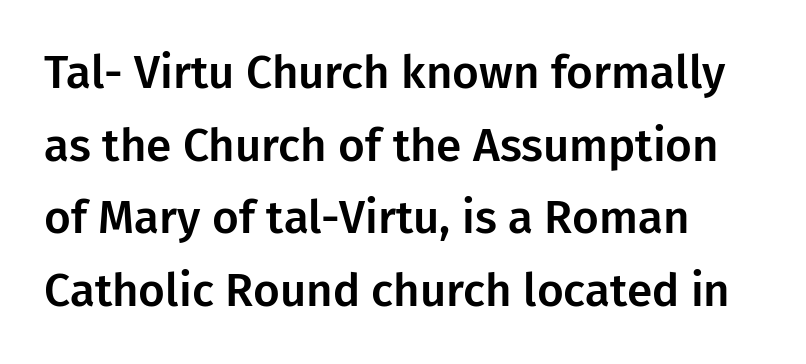
{"serif": "no", "italic": "no", "width": "normal", "stroke_contrast": "low", "x_height": "medium", "monospaced": "no", "underline": "no", "align": "left", "line_spacing": "normal", "line_spacing_ratio": 1.58, "letter_spacing": "normal", "letter_spacing_em": 0.0, "glyph_px": 46}
